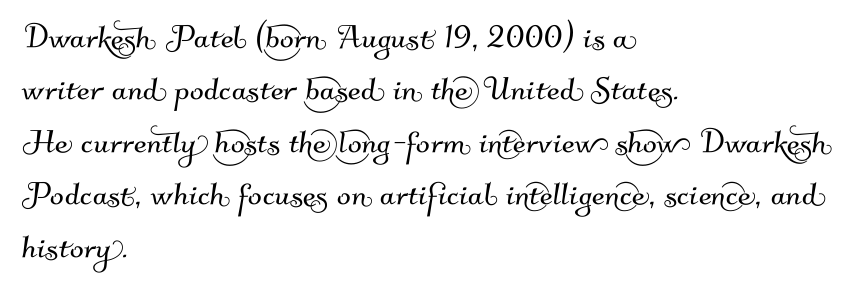
There is no visible air inserted between adjacent glyphs. Compared with typical paragraphs, the rows here are spaced about the same. No feet cap the strokes, marking this as sans-serif type. Do the characters align in a grid? No, the font is proportional.
